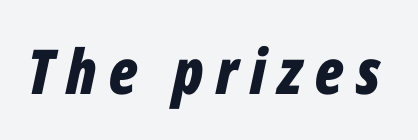
There's an unmistakable incline to the writing here. Spacing verdict: proportional, widths tailored to each character. The rendering uses a bold face; every stroke is thick and dark. Descenders are the only things crossing below the line.
